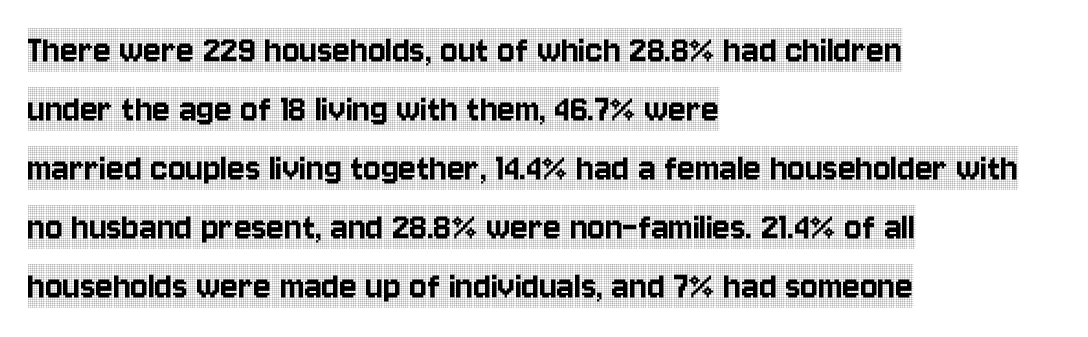
The image shows 41 px condensed serif type, upright; set left-aligned, normal line spacing (1.44x), normal letter spacing, not underlined; a large x-height.
